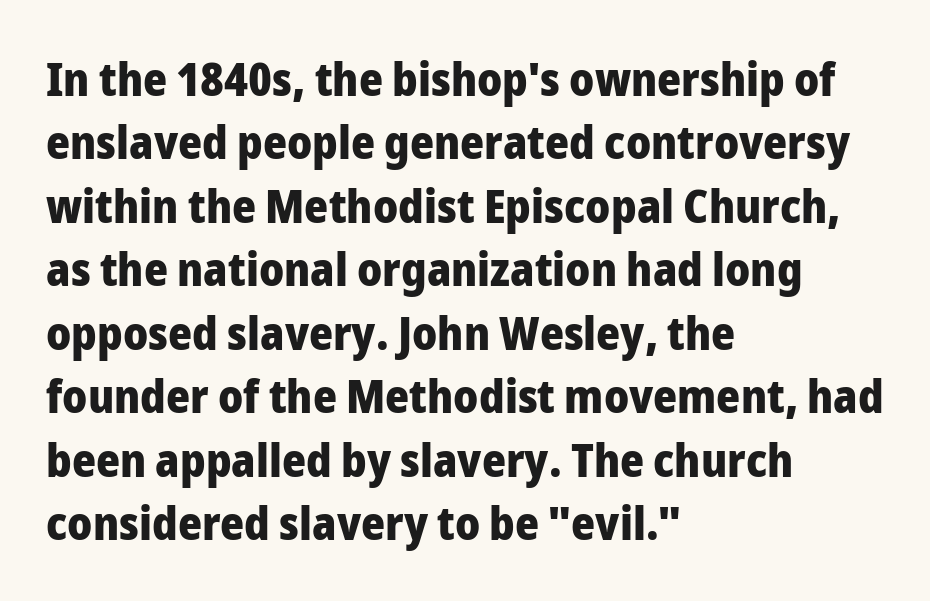
Does extra space separate the letters? No, they use regular spacing. The characters display no serif detailing; their extremities are plain. You could not count columns in this text — the font is proportionally spaced. Honestly, the row spacing looks completely unremarkable. The foot of each line stays bare and open. A full-strength bold gives these letters their thick strokes.
